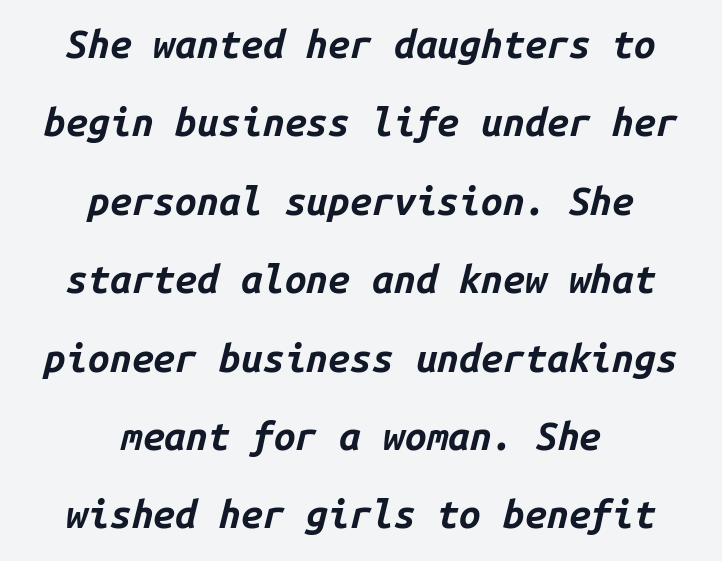
This is heavy type, rendered in bold. Students, observe: this is what heavily led, spacious text looks like. Casual observation: everything's sitting right in the middle. Note the uniform advance width — an 'i' takes as much space as an 'm'. Only glyphs here, with clear space below each row. Letter spacing: default.
